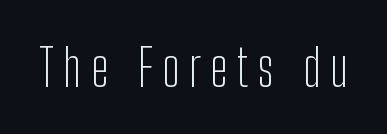
Letters rest on an invisible, unmarked baseline. No chunkiness to these letters — they're not bold. Note: no serifs on the glyphs. Think of a printed novel: that variable character pitch is what you see here. The lettering holds an erect, upright posture throughout.
